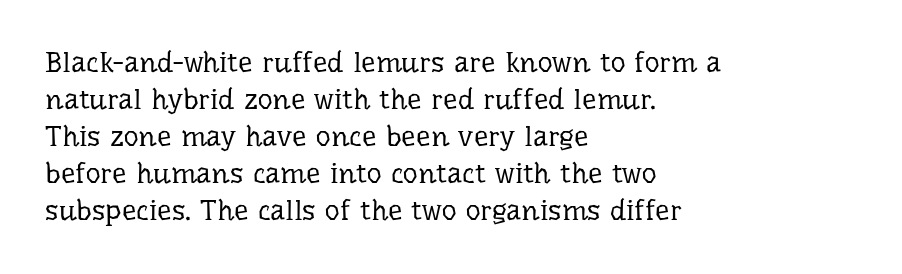
To sum up the face: it has serifs. The line-height multiplier appears to be the usual default. Reading down the block, your eye returns to a fixed left position each line. The space beneath each line is pristine and unruled. A light-to-regular cut is what we see here. Do the letters lean? They stand straight.
